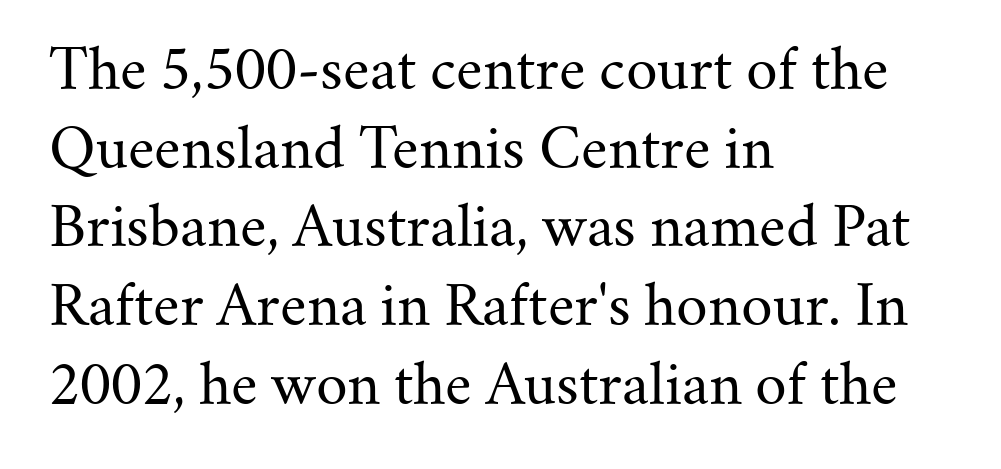
{"serif": "yes", "italic": "no", "bold": "no", "weight": "regular", "width": "normal", "stroke_contrast": "medium", "x_height": "small", "monospaced": "no", "underline": "no", "align": "left", "line_spacing": "normal", "line_spacing_ratio": 1.43, "letter_spacing": "normal", "letter_spacing_em": 0.0, "glyph_px": 55}
